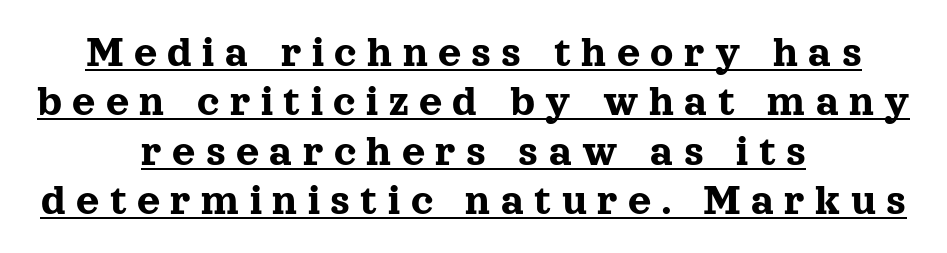
Regarding leading, the lines here are crowded together. The specimen reads as upright at a glance. Spacing verdict: proportional, widths tailored to each character. These lines have a slow, spaced-out rhythm from letter to letter. Teacher's note: observe the equal gaps on both sides — that is centered alignment.
